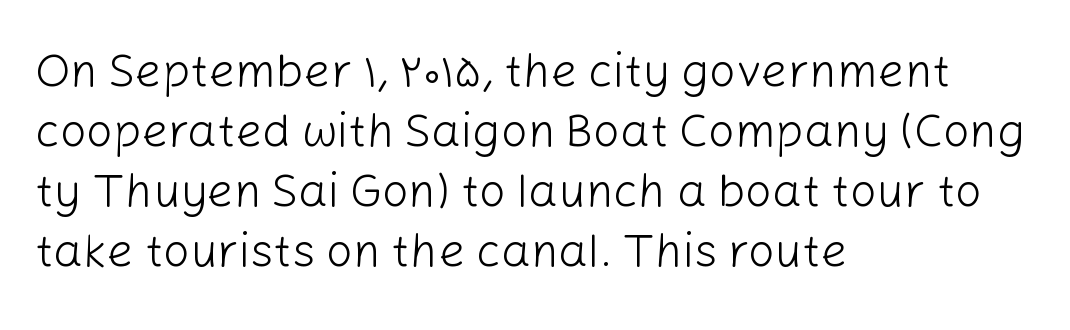
Q: Is the text bold? A: No.
Q: Is the text italic (slanted)? A: No, it is upright.
Q: Is the typeface a serif or a sans-serif typeface? A: Sans-serif.
Q: Is the text underlined? A: No.
Q: How is the paragraph aligned? A: Left-aligned.
Q: Is the spacing between letters normal or unusually wide? A: Normal.
Q: Is the spacing between lines tight, normal or loose? A: Normal.
Q: Width (condensed, normal, or wide)? A: Normal.
Q: Stroke contrast? A: Low.
Q: x-height? A: Medium.
Q: Monospaced? A: No.
